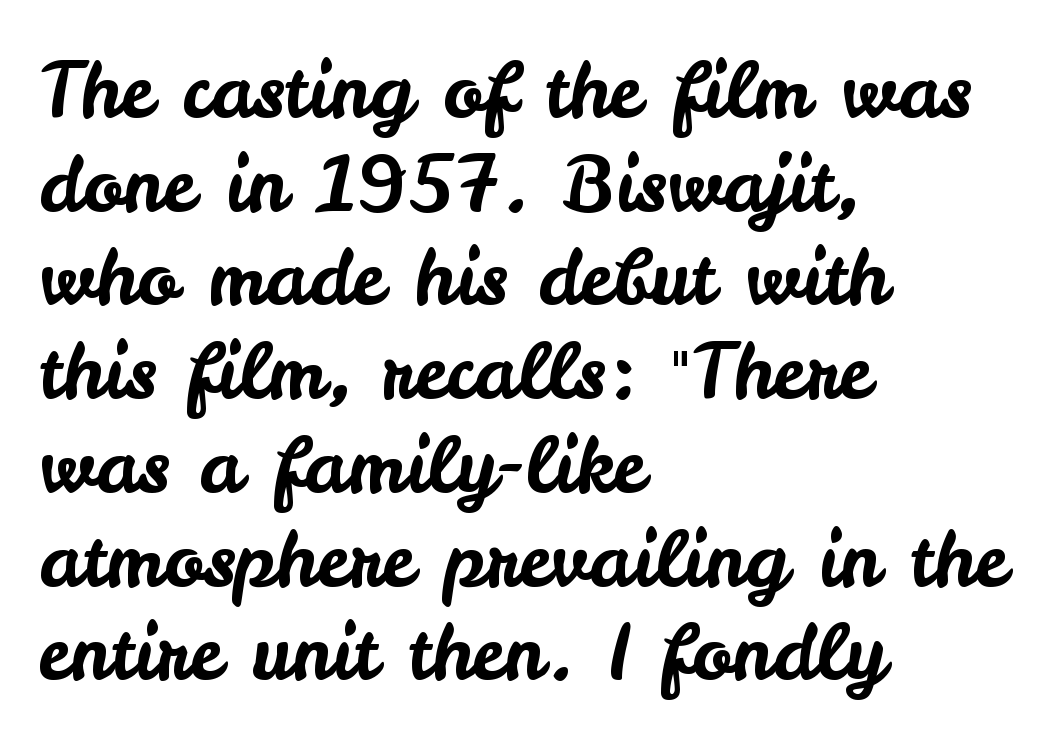
Q: Is the text italic (slanted)? A: Yes.
Q: Is the typeface a serif or a sans-serif typeface? A: Sans-serif.
Q: Is the text underlined? A: No.
Q: How is the paragraph aligned? A: Left-aligned.
Q: Is the spacing between letters normal or unusually wide? A: Normal.
Q: Is the spacing between lines tight, normal or loose? A: Normal.
Q: Width (condensed, normal, or wide)? A: Normal.
Q: Stroke contrast? A: Low.
Q: x-height? A: Small.
Q: Monospaced? A: No.
